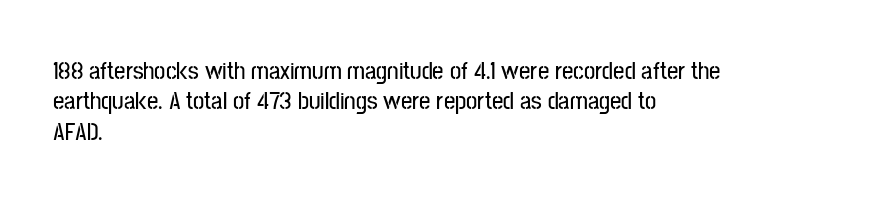
Q: Is the text italic (slanted)? A: No, it is upright.
Q: Is the text underlined? A: No.
Q: How is the paragraph aligned? A: Left-aligned.
Q: Is the spacing between letters normal or unusually wide? A: Normal.
